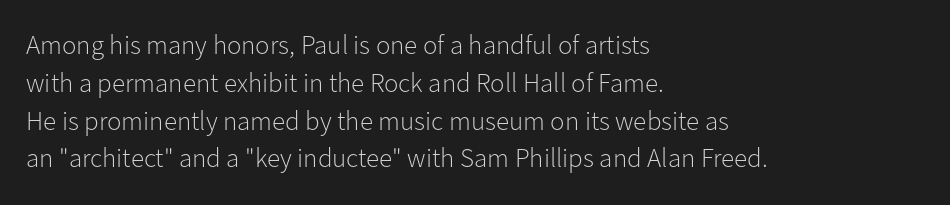
The image shows 27 px text type, upright; set left-aligned, normal line spacing (1.4x), normal letter spacing, not underlined.
